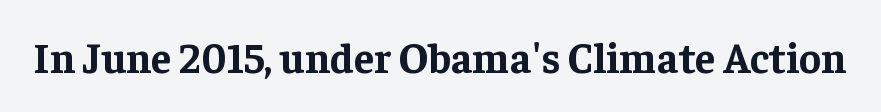
Regarding serifs, this sample has them. Tall strokes in this sample are plumb rather than angled. Set as a true bold cut, around the 700 mark. The words here are not underlined.
